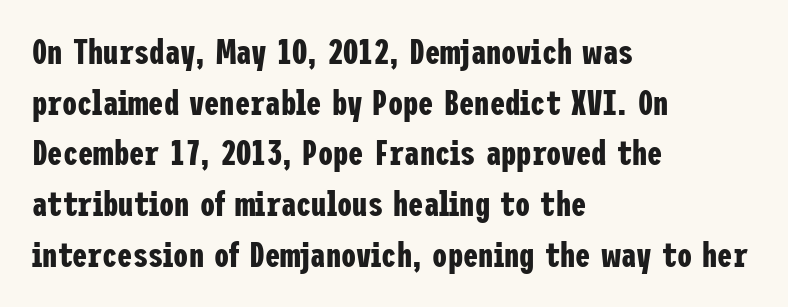
{"serif": "no", "italic": "no", "bold": "yes", "weight": "bold", "width": "condensed", "stroke_contrast": "low", "x_height": "medium", "underline": "no", "align": "left", "line_spacing": "normal", "line_spacing_ratio": 1.49, "letter_spacing": "normal", "letter_spacing_em": 0.0, "glyph_px": 34}
